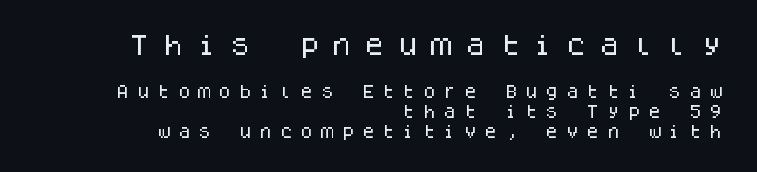
Designer's note — italics off, roman on. Someone cranked the tracking dial way up on this one. The area under the type is left untouched. Type size steps down from the first block to the second. Every row of glyphs terminates at an identical x-position on the right.
